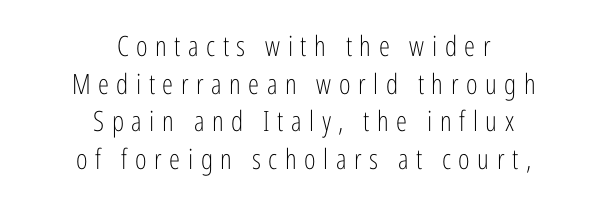
This sample uses an upright cut, with every glyph sitting square on the baseline. Nobody drew a line under any word here. The passage shown is not bold in any degree. I'd call this a sans setting — the letters go barefoot.
